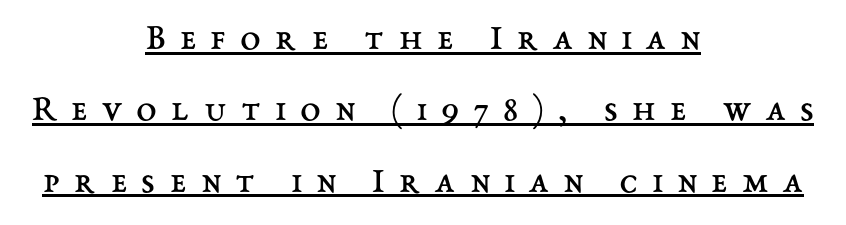
Each stroke keeps to a modest, everyday thickness or less. The passage shown stacks its lines with a broad gap. The passage is arranged like a title page — every line centered. The letters stand straight up with perfectly vertical stems. A continuous stroke trails under the words, as in a hyperlink. The rendering inserts visible extra space after every character.
